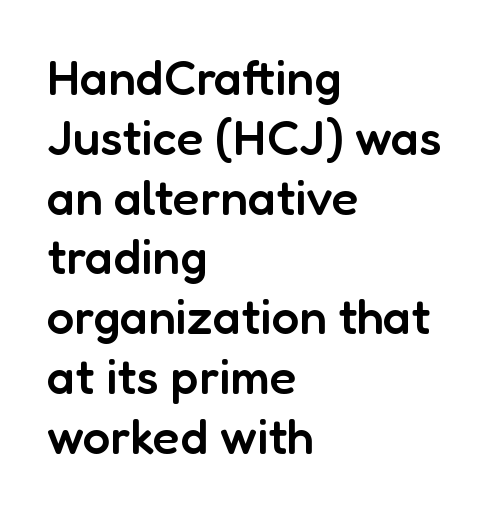
The image shows 49 px semibold sans-serif type, upright; set left-aligned, line spacing 1.22x, normal letter spacing, not underlined; low stroke contrast and a medium x-height.
